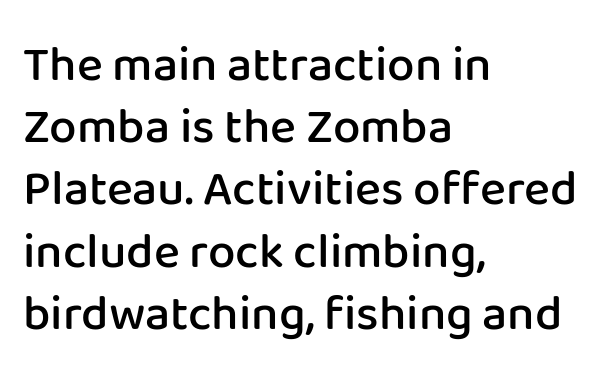
A roman cut, with each character standing at attention. This rendering features lettering with no underline. Glyph-to-glyph distance matches everyday printed text. Note the varied advance widths — an 'i' is clearly narrower than an 'm'. Layout note: lines flush left.
